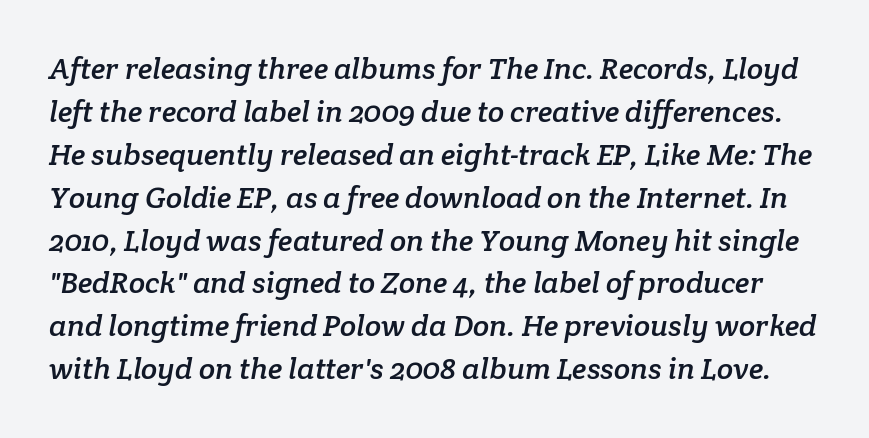
{"serif": "yes", "width": "normal", "stroke_contrast": "low", "x_height": "medium", "monospaced": "no", "underline": "no", "line_spacing": "normal", "line_spacing_ratio": 1.43, "letter_spacing": "normal", "letter_spacing_em": 0.0, "glyph_px": 30}
